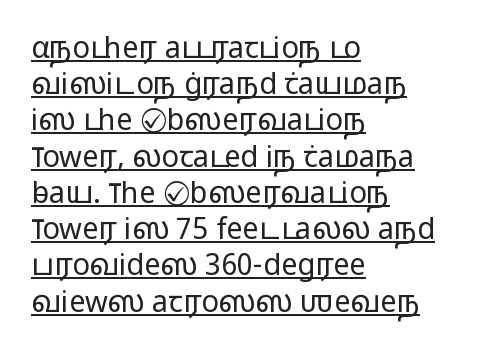
Q: Is the text bold? A: No.
Q: Is the text italic (slanted)? A: No, it is upright.
Q: Is the typeface a serif or a sans-serif typeface? A: Sans-serif.
Q: Is the text underlined? A: Yes.
Q: How is the paragraph aligned? A: Left-aligned.
Q: Is the spacing between letters normal or unusually wide? A: Normal.
Q: Is the spacing between lines tight, normal or loose? A: Normal.
Q: Width (condensed, normal, or wide)? A: Wide.
Q: Stroke contrast? A: Low.
Q: x-height? A: Medium.
Q: Monospaced? A: No.
